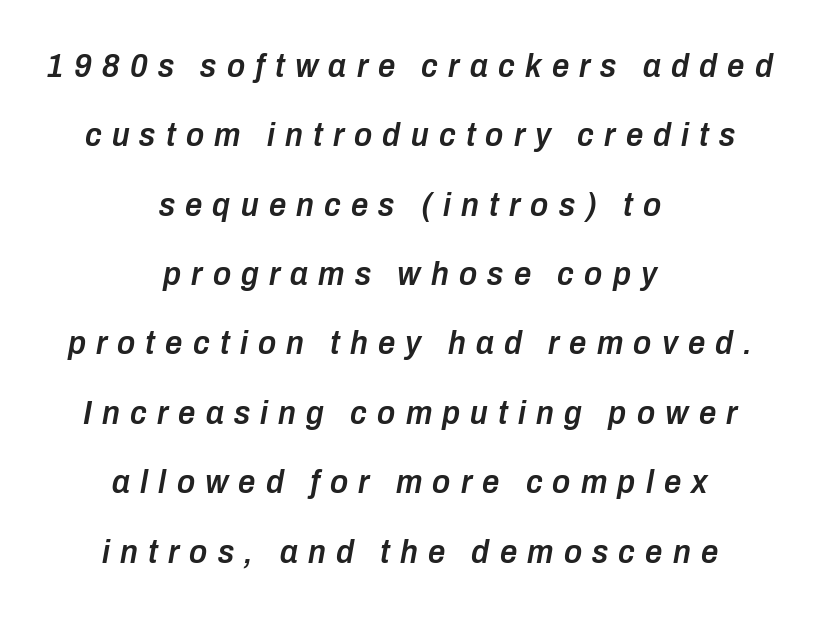
Typesetter's note: demi weight, one step under bold. The face used here has a pronounced slope to its letters. The passage shown is not underscored anywhere. Words appear elongated and porous because spacing is wide.
